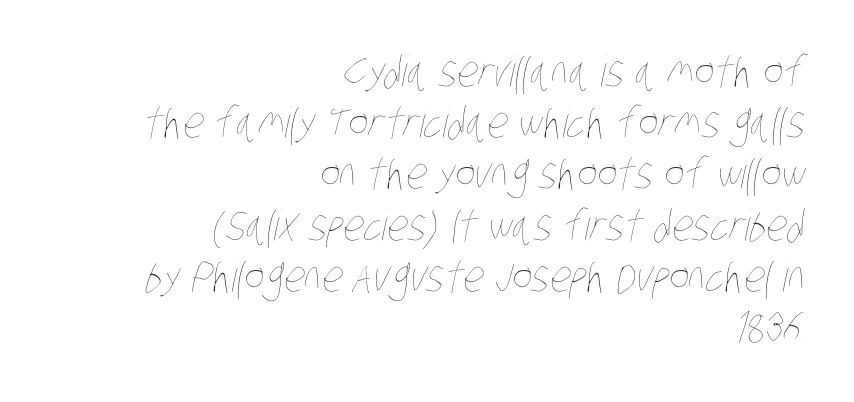
The rendering uses natural spacing where letterforms have individual widths. Stroke mass is kept to a normal reading level or below. Unmarked baselines from the first word to the last. Teacher's note: observe the even right margin — that is flush-right alignment. How are the letters spaced? Ordinarily, with no added tracking.
